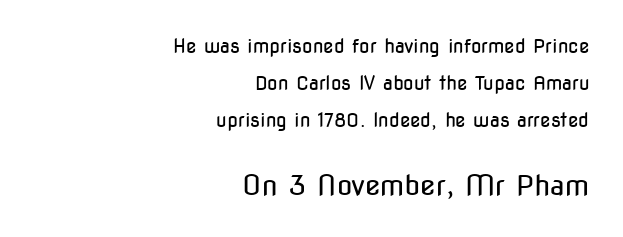
{"serif": "no", "italic": "no", "bold": "no", "weight": "regular", "width": "condensed", "stroke_contrast": "low", "x_height": "medium", "monospaced": "no", "underline": "no", "align": "right", "line_spacing": "loose", "line_spacing_ratio": 1.96, "letter_spacing": "normal", "letter_spacing_em": 0.0, "larger_block": "second", "size_ratio": 1.47, "glyph_px": 28}
